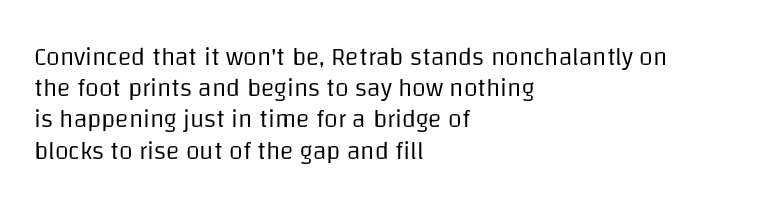
The image shows 25 px text type, upright; set left-aligned, normal line spacing (1.25x), normal letter spacing, not underlined.
